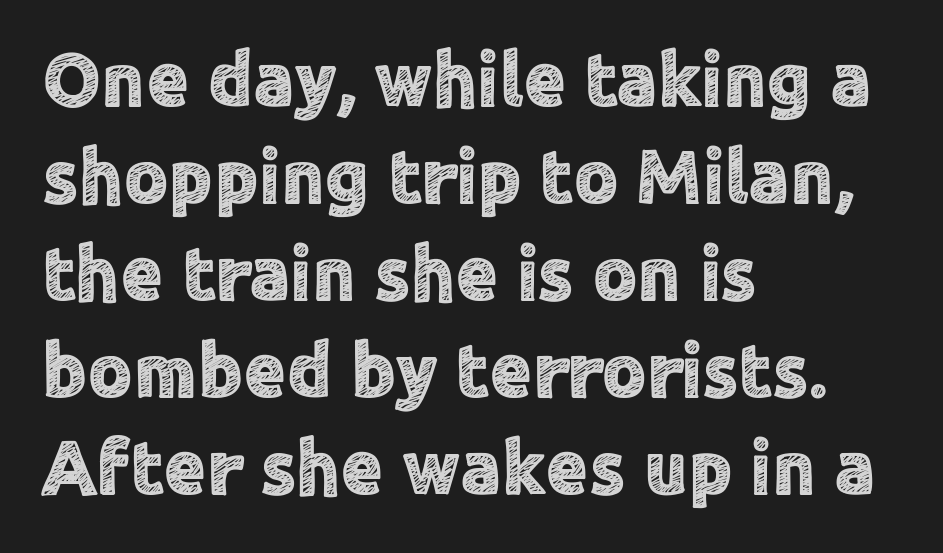
{"serif": "no", "italic": "no", "width": "normal", "x_height": "medium", "monospaced": "no", "underline": "no", "align": "left", "line_spacing": "normal", "line_spacing_ratio": 1.26, "letter_spacing": "normal", "letter_spacing_em": 0.0, "glyph_px": 77}
